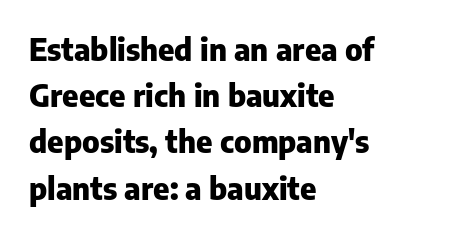
Here the designer chose a conventional face with non-uniform glyph widths. The rendering shows plain stroke endings on the letterforms — a sans-serif design. The letterforms sit shoulder to shoulder at normal distance. Normally led — the rows are evenly, conventionally spaced. In CSS terms this would be text-align: left.
